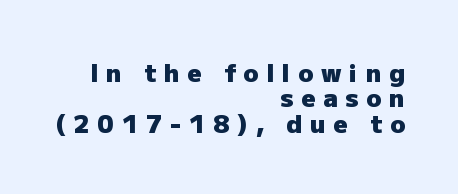
Q: Is the text bold? A: Yes.
Q: Is the text italic (slanted)? A: No, it is upright.
Q: Is the text underlined? A: No.
Q: How is the paragraph aligned? A: Right-aligned.
Q: Is the spacing between letters normal or unusually wide? A: Unusually wide.
Q: Is the spacing between lines tight, normal or loose? A: Tight.
